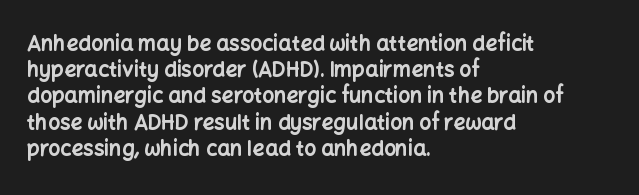
Q: Is the text bold? A: Yes.
Q: Is the text italic (slanted)? A: No, it is upright.
Q: Is the text underlined? A: No.
Q: How is the paragraph aligned? A: Left-aligned.
Q: Is the spacing between letters normal or unusually wide? A: Normal.
Q: Is the spacing between lines tight, normal or loose? A: Normal.
